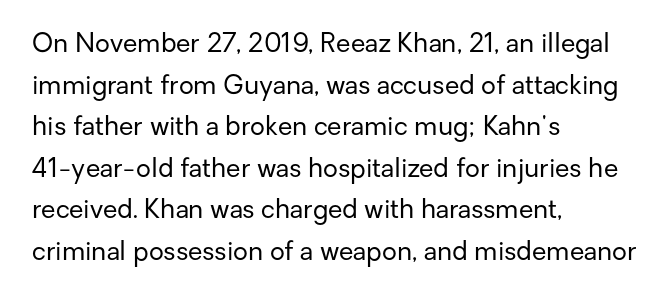
{"italic": "no", "bold": "no", "underline": "no", "align": "left", "line_spacing": "normal", "line_spacing_ratio": 1.6, "letter_spacing": "normal", "letter_spacing_em": 0.0, "glyph_px": 26}
